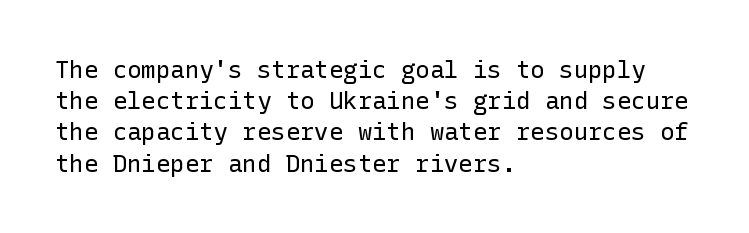
{"italic": "no", "bold": "no", "underline": "no", "align": "left", "line_spacing": "normal", "line_spacing_ratio": 1.3, "letter_spacing": "normal", "letter_spacing_em": 0.0, "glyph_px": 24}
